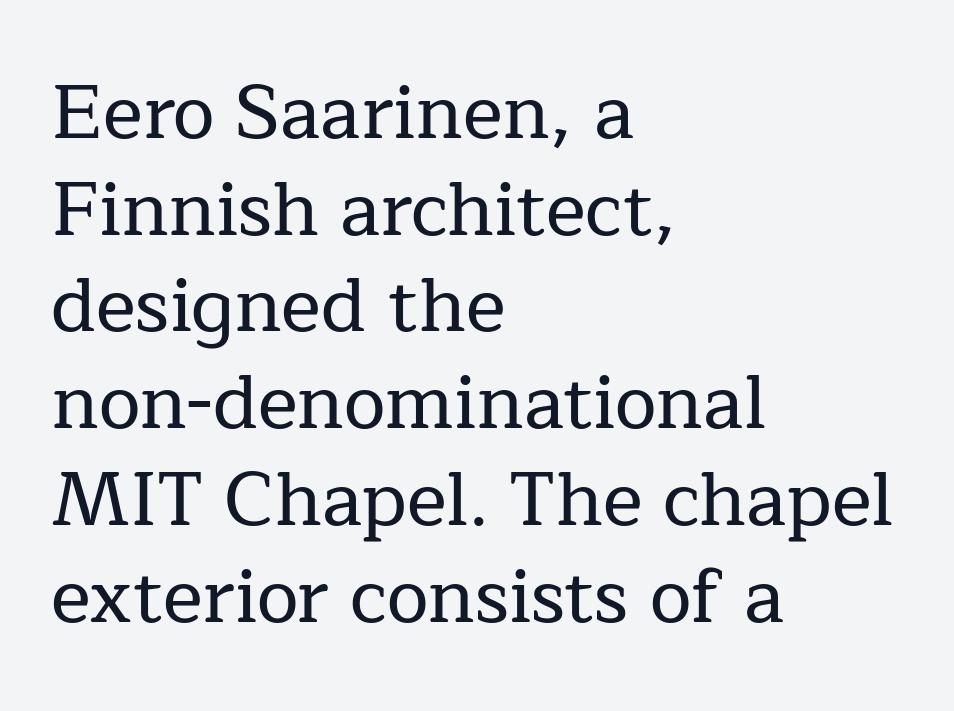
The image shows 75 px serif type, upright; set left-aligned, normal line spacing (1.29x), normal letter spacing, not underlined; low stroke contrast and a medium x-height.
